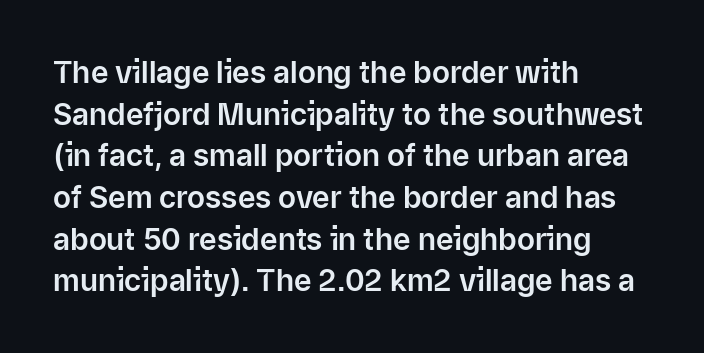
Q: Is the text italic (slanted)? A: No, it is upright.
Q: Is the typeface a serif or a sans-serif typeface? A: Sans-serif.
Q: Is the text underlined? A: No.
Q: How is the paragraph aligned? A: Left-aligned.
Q: Is the spacing between letters normal or unusually wide? A: Normal.
Q: Is the spacing between lines tight, normal or loose? A: Normal.
Q: Width (condensed, normal, or wide)? A: Normal.
Q: Stroke contrast? A: Low.
Q: x-height? A: Medium.
Q: Monospaced? A: No.
